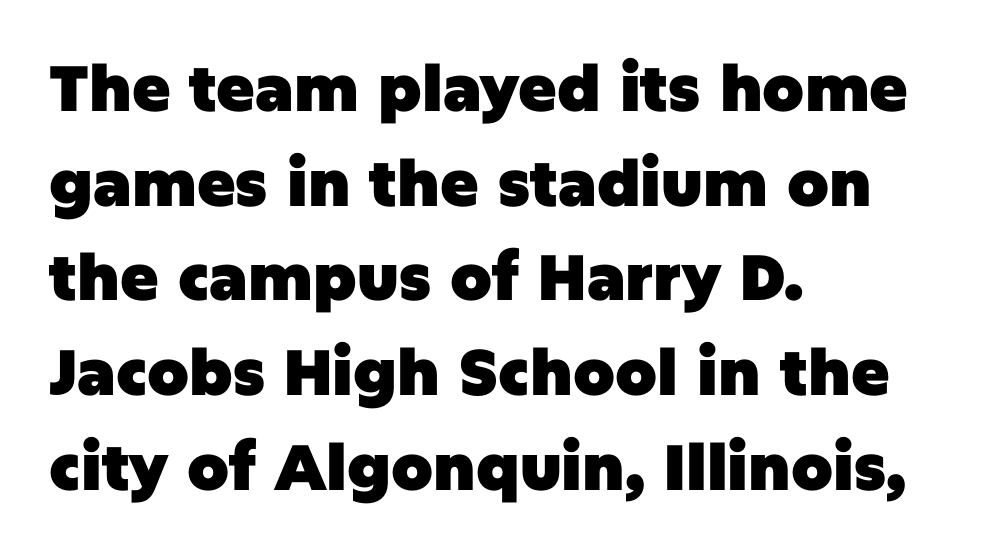
Check where the strokes stop: nothing finishes them off — pure sans. The gaps between neighbouring characters are ordinary and unremarkable. The words here are not underlined. Notice how thick the strokes are: this is what a full bold looks like.
